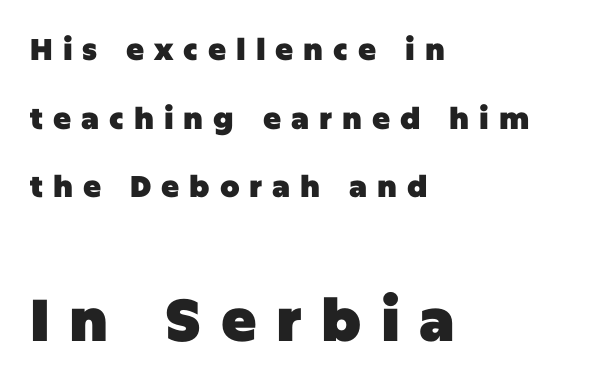
Q: Is the text bold? A: Yes.
Q: Is the text italic (slanted)? A: No, it is upright.
Q: Is the typeface a serif or a sans-serif typeface? A: Sans-serif.
Q: Is the text underlined? A: No.
Q: How is the paragraph aligned? A: Left-aligned.
Q: Is the spacing between letters normal or unusually wide? A: Unusually wide.
Q: Is the spacing between lines tight, normal or loose? A: Loose.
Q: Which block of text is set in a larger size, the first (top) or the second (bottom)? A: The second (bottom) one.
Q: Width (condensed, normal, or wide)? A: Normal.
Q: Stroke contrast? A: Low.
Q: x-height? A: Large.
Q: Monospaced? A: No.
